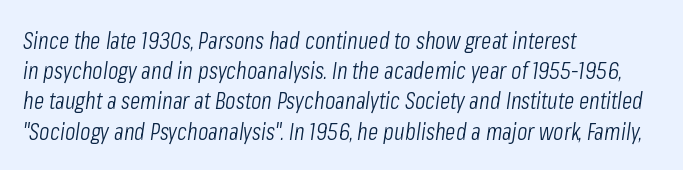
No extra ink here — the face is not bold. Every row of glyphs begins at an identical x-position on the left. Successive baselines arrive at the customary interval. Nothing unusual about the tracking: characters are spaced as the font intends. There's an unmistakable incline to the writing here. A clean baseline with only descenders dipping below it.
